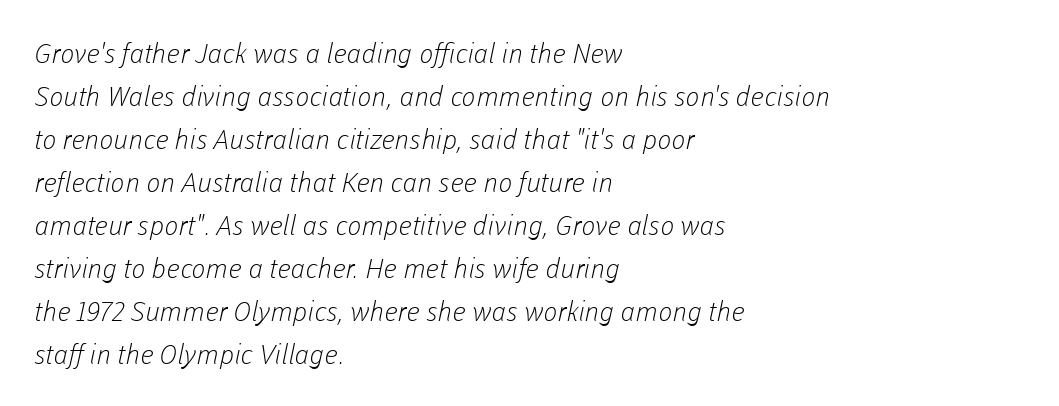
The strokes carry an ordinary text weight at most. Lines of text with bare space underneath. Summary of vertical rhythm: regular, with standard interline spacing. The setting favours the left margin, as ordinary paragraphs usually do. The gaps between neighbouring characters are ordinary and unremarkable.
